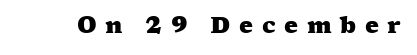
Just letters on the line, the space beneath them empty. Caption: bold face, heavy strokes. The line texture is sparse and dotted thanks to wide tracking.
